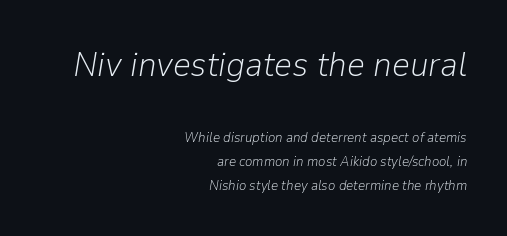
The passage shown is not underscored anywhere. Bigger letters appear in the top chunk; the bottom chunk is reduced. Successive baselines arrive at the customary interval. In terms of letterspacing, this is plain default setting. Note the varied advance widths — an 'i' is clearly narrower than an 'm'.
